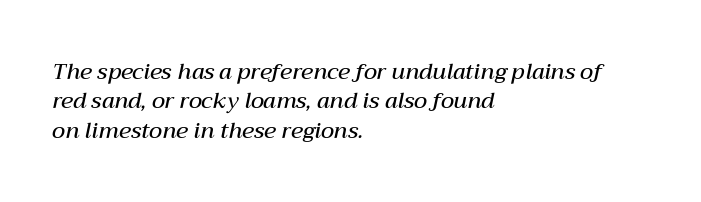
Q: Is the text bold? A: Semi-bold.
Q: Is the text italic (slanted)? A: Yes, it leans right by about 12 degrees.
Q: Is the text underlined? A: No.
Q: How is the paragraph aligned? A: Left-aligned.
Q: Is the spacing between letters normal or unusually wide? A: Normal.
Q: Is the spacing between lines tight, normal or loose? A: Normal.
